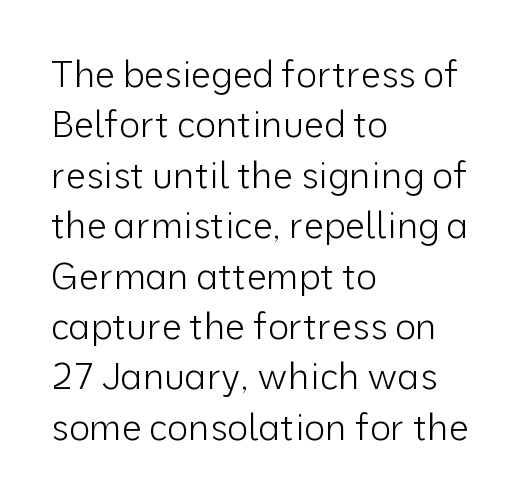
{"serif": "no", "italic": "no", "bold": "no", "weight": "light", "width": "normal", "stroke_contrast": "low", "x_height": "medium", "monospaced": "no", "underline": "no", "align": "left", "line_spacing": "normal", "line_spacing_ratio": 1.4, "letter_spacing": "normal", "letter_spacing_em": 0.0, "glyph_px": 36}
